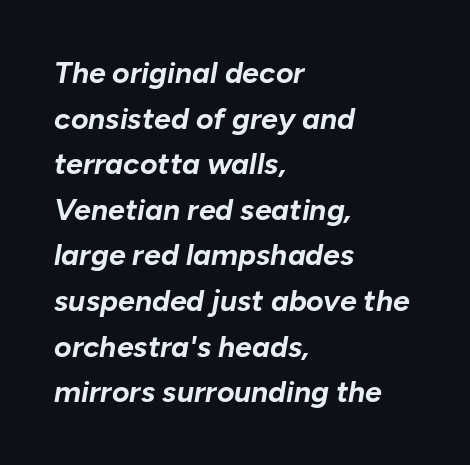
The image shows 30 px bold type, italic (leaning right); set left-aligned, normal line spacing (1.52x), normal letter spacing, not underlined; low stroke contrast and a medium x-height.
